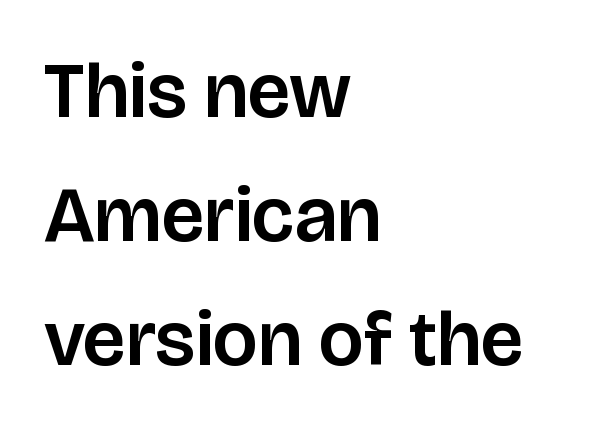
The image shows 78 px sans-serif type, upright; set left-aligned, normal line spacing (1.59x), normal letter spacing, not underlined; low stroke contrast and a large x-height.
